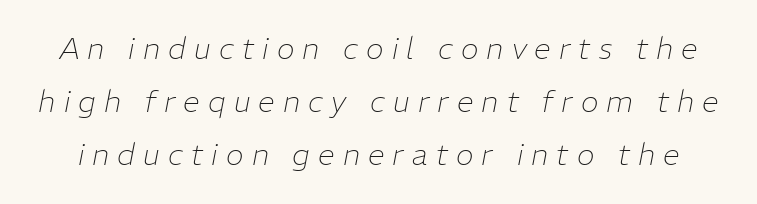
Nothing heavy about these letters — not bold at all. Character widths vary here, with narrow letters taking less room than wide ones. The letters are slanted; this is an italic face. Any mark beneath the type? The region is blank. Compared with typical body copy, the letter spacing here is much looser.
